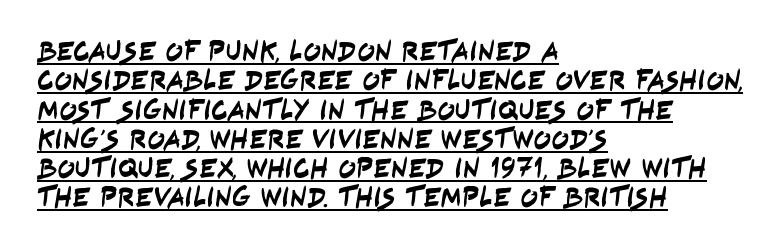
Q: Is the typeface a serif or a sans-serif typeface? A: Sans-serif.
Q: Is the text underlined? A: Yes.
Q: How is the paragraph aligned? A: Left-aligned.
Q: Is the spacing between letters normal or unusually wide? A: Normal.
Q: Is the spacing between lines tight, normal or loose? A: Tight.
Q: Width (condensed, normal, or wide)? A: Condensed.
Q: Stroke contrast? A: Low.
Q: x-height? A: Large.
Q: Monospaced? A: No.
